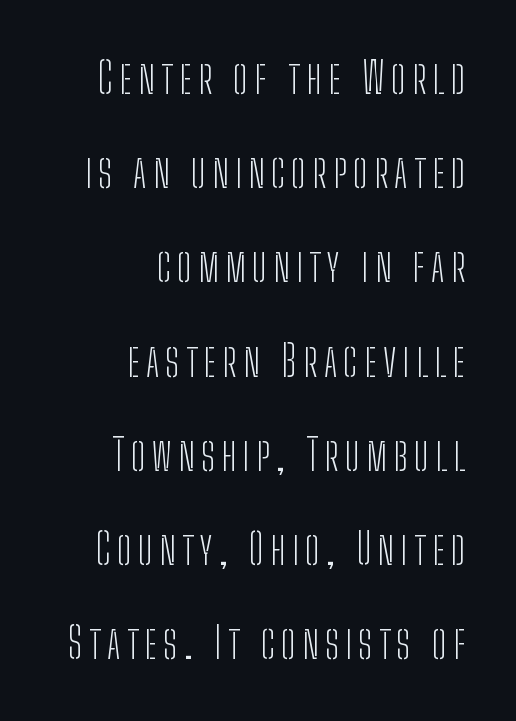
Q: Is the text bold? A: No.
Q: Is the text italic (slanted)? A: No, it is upright.
Q: Is the typeface a serif or a sans-serif typeface? A: Sans-serif.
Q: Is the text underlined? A: No.
Q: How is the paragraph aligned? A: Right-aligned.
Q: Is the spacing between lines tight, normal or loose? A: Loose.
Q: Width (condensed, normal, or wide)? A: Condensed.
Q: Stroke contrast? A: Low.
Q: x-height? A: Medium.
Q: Monospaced? A: No.
